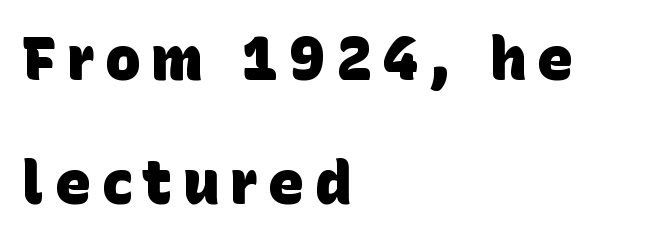
Q: Is the text bold? A: Yes.
Q: Is the typeface a serif or a sans-serif typeface? A: Sans-serif.
Q: Is the text underlined? A: No.
Q: How is the paragraph aligned? A: Left-aligned.
Q: Is the spacing between lines tight, normal or loose? A: Loose.
Q: Width (condensed, normal, or wide)? A: Normal.
Q: Stroke contrast? A: Low.
Q: x-height? A: Large.
Q: Monospaced? A: No.
